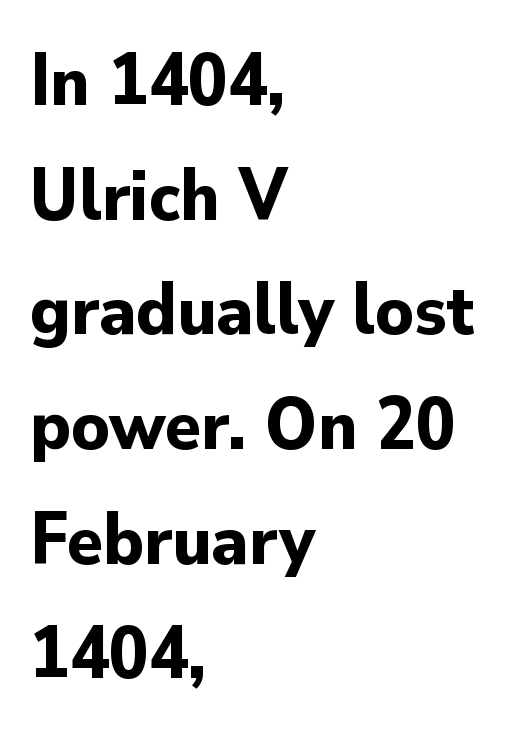
{"serif": "no", "italic": "no", "bold": "yes", "weight": "bold", "width": "normal", "stroke_contrast": "low", "x_height": "small", "monospaced": "no", "underline": "no", "align": "left", "line_spacing": "normal", "line_spacing_ratio": 1.55, "letter_spacing": "normal", "letter_spacing_em": 0.0, "glyph_px": 74}
